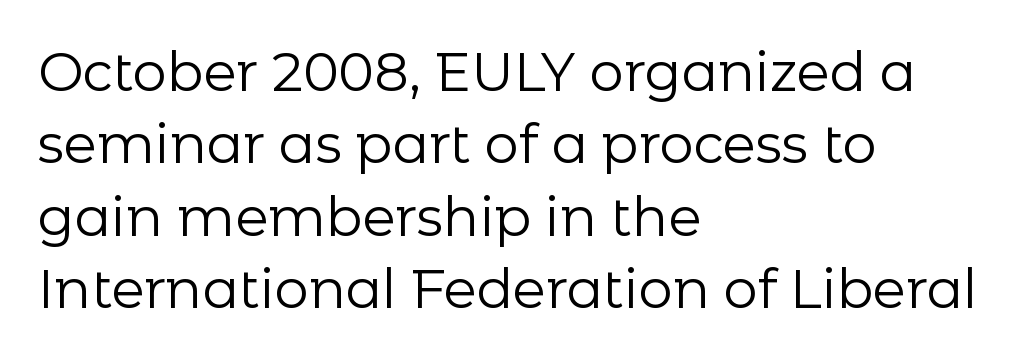
Q: Is the text bold? A: No.
Q: Is the text italic (slanted)? A: No, it is upright.
Q: Is the typeface a serif or a sans-serif typeface? A: Sans-serif.
Q: Is the text underlined? A: No.
Q: How is the paragraph aligned? A: Left-aligned.
Q: Is the spacing between letters normal or unusually wide? A: Normal.
Q: Is the spacing between lines tight, normal or loose? A: Normal.
Q: Width (condensed, normal, or wide)? A: Normal.
Q: Stroke contrast? A: Low.
Q: x-height? A: Medium.
Q: Monospaced? A: No.
